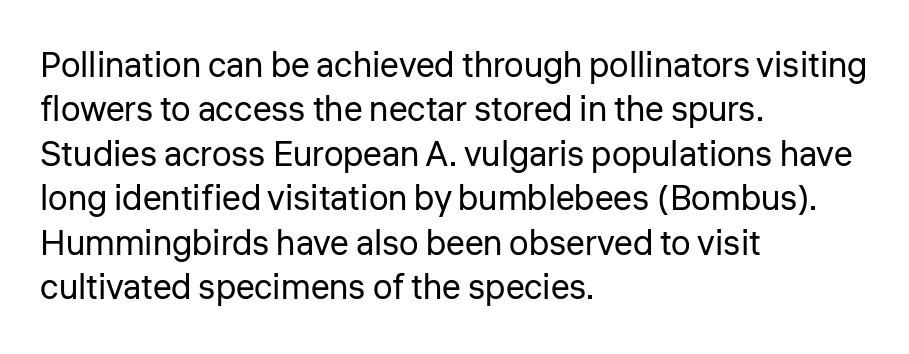
The image shows 35 px regular-weight sans-serif type, upright; set left-aligned, normal line spacing (1.27x), normal letter spacing, not underlined; low stroke contrast and a medium x-height.
